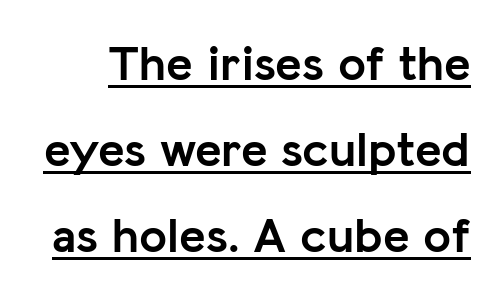
Q: Is the text bold? A: Yes.
Q: Is the text italic (slanted)? A: No, it is upright.
Q: Is the typeface a serif or a sans-serif typeface? A: Sans-serif.
Q: Is the text underlined? A: Yes.
Q: Is the spacing between letters normal or unusually wide? A: Normal.
Q: Width (condensed, normal, or wide)? A: Normal.
Q: Stroke contrast? A: Low.
Q: x-height? A: Medium.
Q: Monospaced? A: No.
